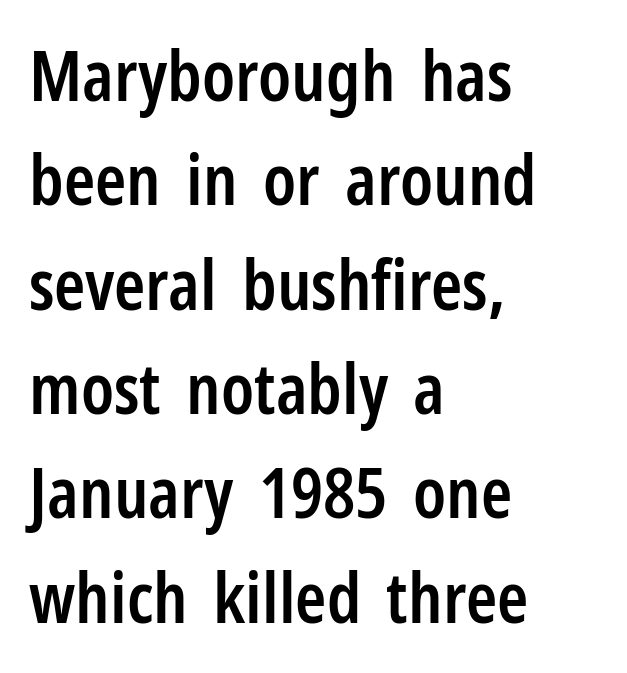
Clear beneath every line of the passage. Character widths vary here, with narrow letters taking less room than wide ones. The designer went with a sans here, leaving each stem footless. Compared with typical body copy, the letter spacing here is the same. The designer left line spacing at the default.
